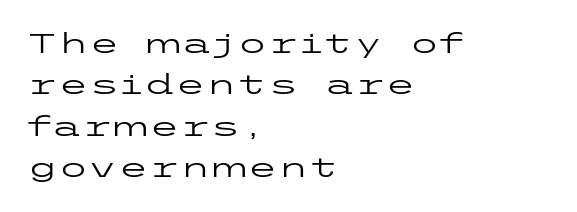
The image shows 28 px regular-weight, wide sans-serif type, upright; set left-aligned, normal line spacing (1.48x), normal letter spacing, not underlined; low stroke contrast and a medium x-height.
